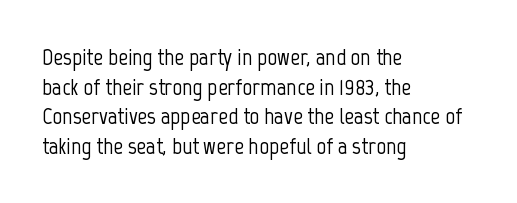
The rag falls on the right side of this text block. This sample uses an upright cut, with every glyph sitting square on the baseline. This sample uses plain, unmodified letter spacing. The strip under each line holds only bare page.
